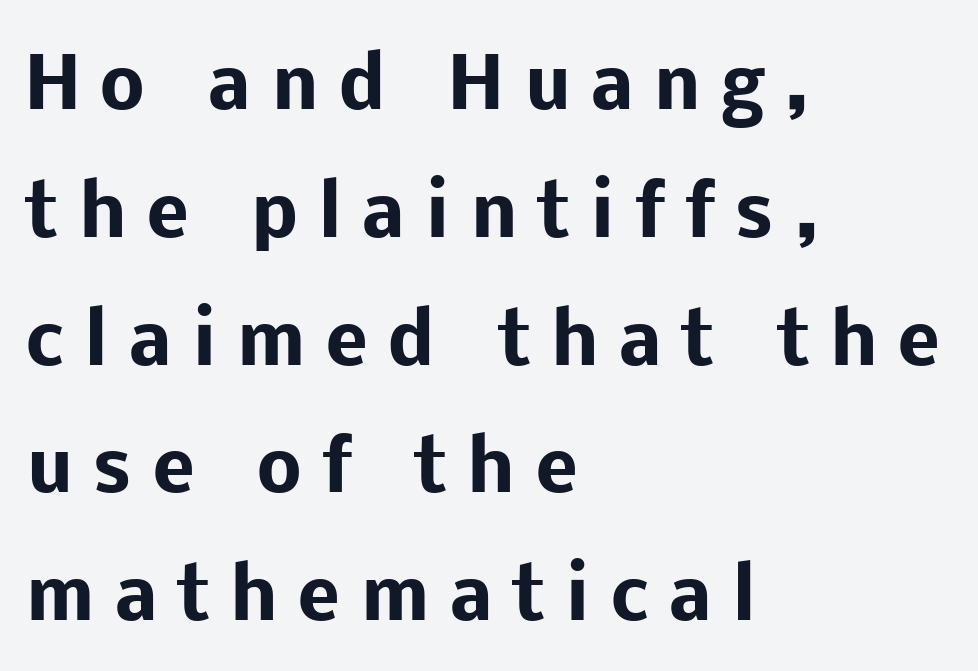
{"serif": "no", "italic": "no", "bold": "yes", "weight": "heavy", "width": "normal", "stroke_contrast": "low", "x_height": "medium", "monospaced": "no", "underline": "no", "align": "left", "line_spacing_ratio": 1.8, "letter_spacing": "wide", "letter_spacing_em": 0.28, "glyph_px": 71}
